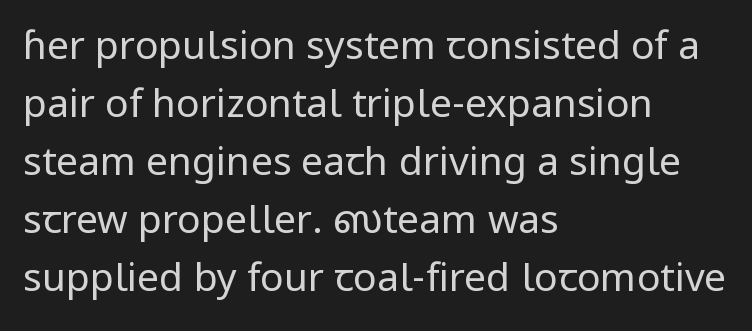
The image shows 39 px regular-weight sans-serif type, upright; set left-aligned, normal line spacing (1.49x), normal letter spacing, not underlined; low stroke contrast and a medium x-height.
